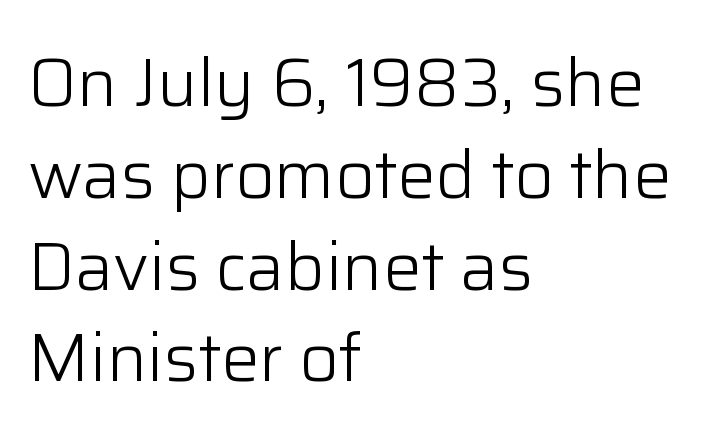
Observe the absence of serifs on each vertical stroke in this sample. Each letter keeps its own natural width here, so spacing adapts to shape. What's the leading like? Ordinary, nothing unusual. This sample uses an upright cut, with every glyph sitting square on the baseline. Where is the straight margin? On the left. The typeface has the unassuming heft of standard copy or less.
